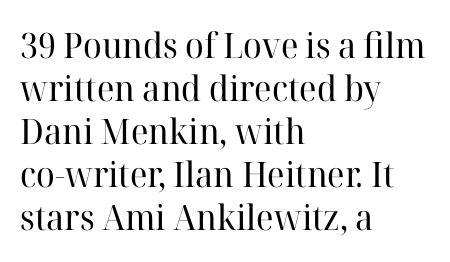
The image shows 35 px regular-weight serif type, upright; set left-aligned, line spacing 1.23x, normal letter spacing, not underlined; high stroke contrast and a medium x-height.
